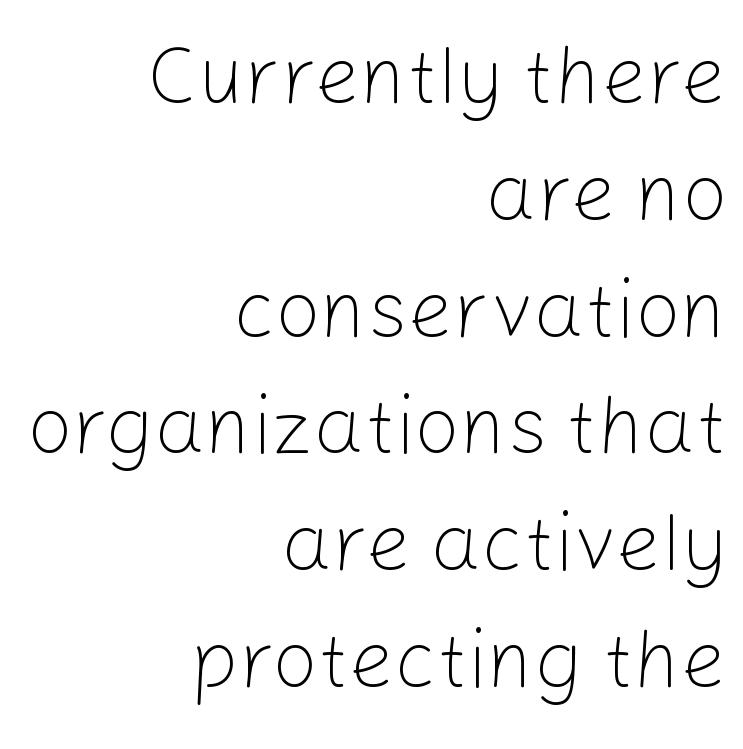
{"serif": "no", "italic": "no", "bold": "no", "weight": "light", "width": "normal", "stroke_contrast": "low", "x_height": "medium", "monospaced": "no", "underline": "no", "align": "right", "line_spacing": "normal", "line_spacing_ratio": 1.46, "letter_spacing": "normal", "letter_spacing_em": 0.0, "glyph_px": 80}
